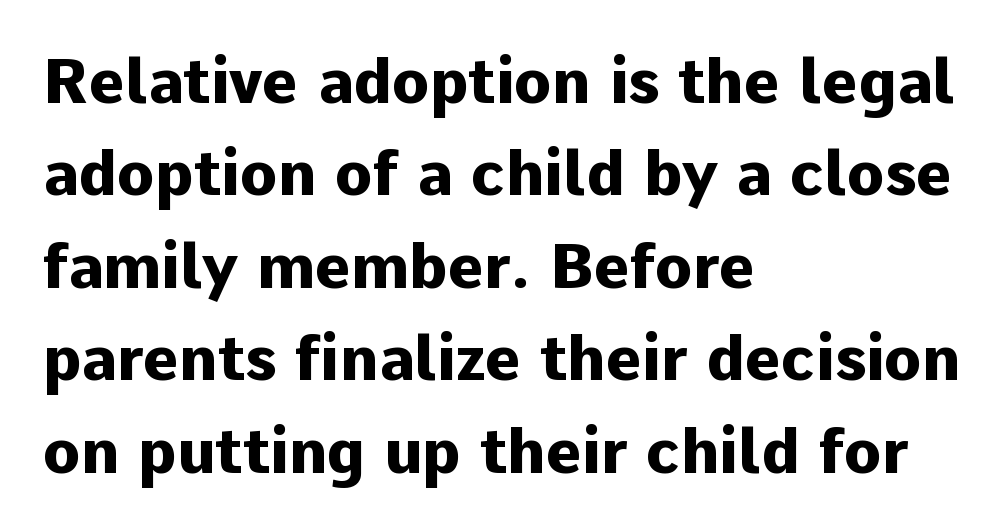
Q: Is the text bold? A: Yes.
Q: Is the text italic (slanted)? A: No, it is upright.
Q: Is the typeface a serif or a sans-serif typeface? A: Sans-serif.
Q: Is the text underlined? A: No.
Q: How is the paragraph aligned? A: Left-aligned.
Q: Is the spacing between letters normal or unusually wide? A: Normal.
Q: Is the spacing between lines tight, normal or loose? A: Normal.
Q: Width (condensed, normal, or wide)? A: Normal.
Q: Stroke contrast? A: Low.
Q: x-height? A: Medium.
Q: Monospaced? A: No.
